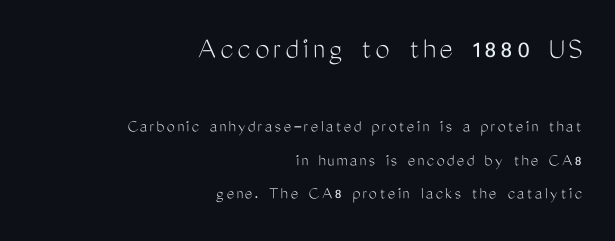
Q: Is the text bold? A: No.
Q: Is the text italic (slanted)? A: No, it is upright.
Q: Is the typeface a serif or a sans-serif typeface? A: Sans-serif.
Q: Is the text underlined? A: No.
Q: How is the paragraph aligned? A: Right-aligned.
Q: Which block of text is set in a larger size, the first (top) or the second (bottom)? A: The first (top) one.
Q: Width (condensed, normal, or wide)? A: Condensed.
Q: Stroke contrast? A: Medium.
Q: x-height? A: Medium.
Q: Monospaced? A: No.
